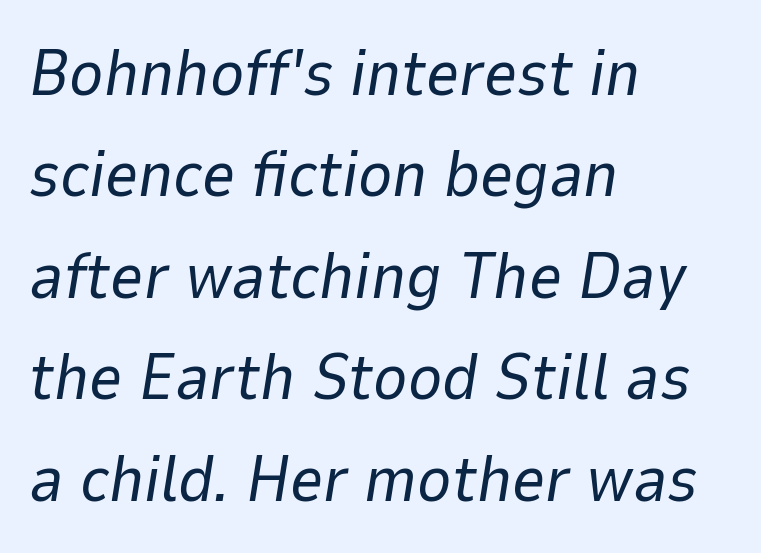
The image shows 65 px regular-weight type, italic (leaning right); set left-aligned, normal line spacing (1.56x), normal letter spacing, not underlined; low stroke contrast and a medium x-height.
